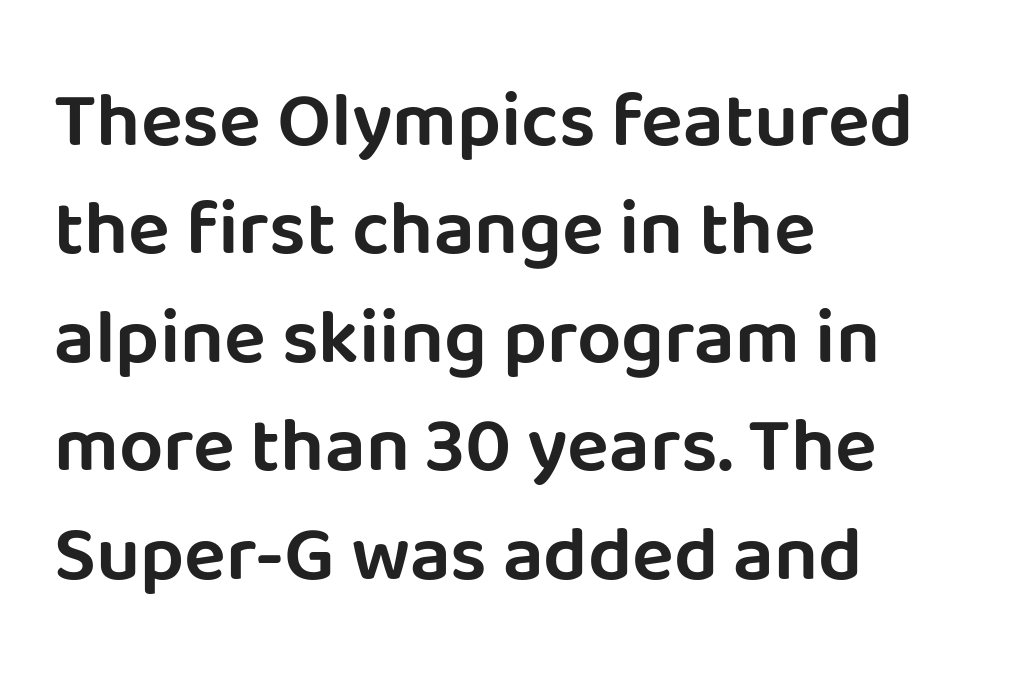
{"serif": "no", "italic": "no", "width": "normal", "stroke_contrast": "low", "x_height": "large", "monospaced": "no", "underline": "no", "align": "left", "line_spacing": "normal", "line_spacing_ratio": 1.39, "letter_spacing": "normal", "letter_spacing_em": 0.0, "glyph_px": 78}
